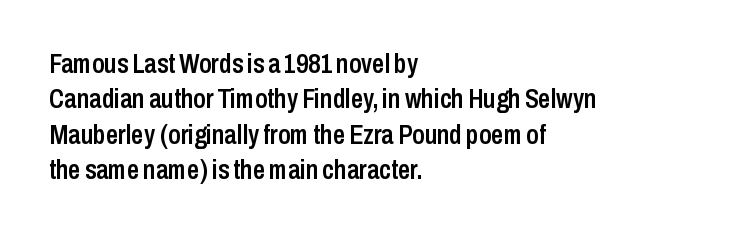
Q: Is the text bold? A: Semi-bold.
Q: Is the text italic (slanted)? A: No, it is upright.
Q: Is the text underlined? A: No.
Q: How is the paragraph aligned? A: Left-aligned.
Q: Is the spacing between letters normal or unusually wide? A: Normal.
Q: Is the spacing between lines tight, normal or loose? A: Normal.
